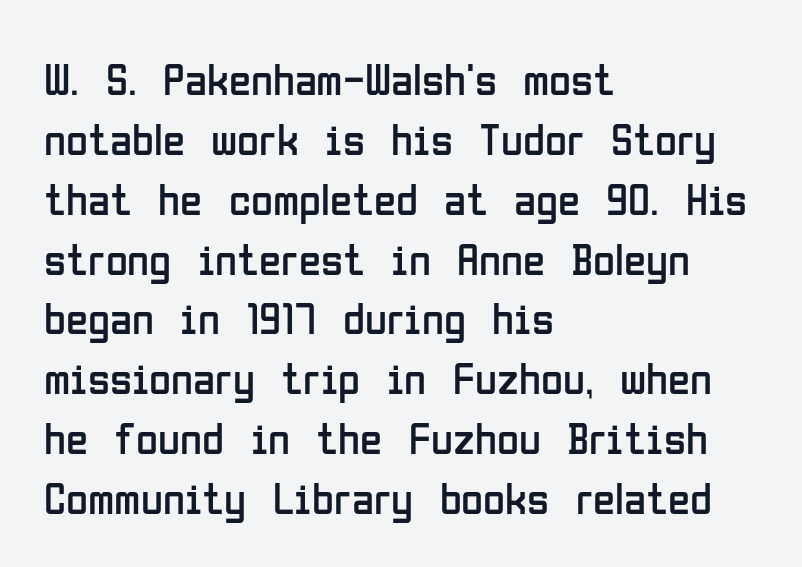
Q: Is the text bold? A: No.
Q: Is the text italic (slanted)? A: No, it is upright.
Q: Is the typeface a serif or a sans-serif typeface? A: Sans-serif.
Q: Is the text underlined? A: No.
Q: How is the paragraph aligned? A: Left-aligned.
Q: Is the spacing between letters normal or unusually wide? A: Normal.
Q: Is the spacing between lines tight, normal or loose? A: Normal.
Q: Width (condensed, normal, or wide)? A: Condensed.
Q: Stroke contrast? A: Low.
Q: x-height? A: Medium.
Q: Monospaced? A: No.
